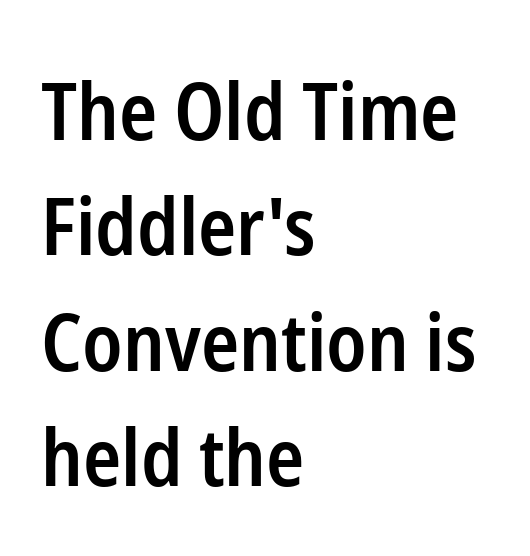
{"serif": "no", "italic": "no", "bold": "semi", "weight": "semibold", "width": "condensed", "stroke_contrast": "low", "x_height": "medium", "monospaced": "no", "underline": "no", "align": "left", "line_spacing": "normal", "line_spacing_ratio": 1.46, "letter_spacing": "normal", "letter_spacing_em": 0.0, "glyph_px": 79}
